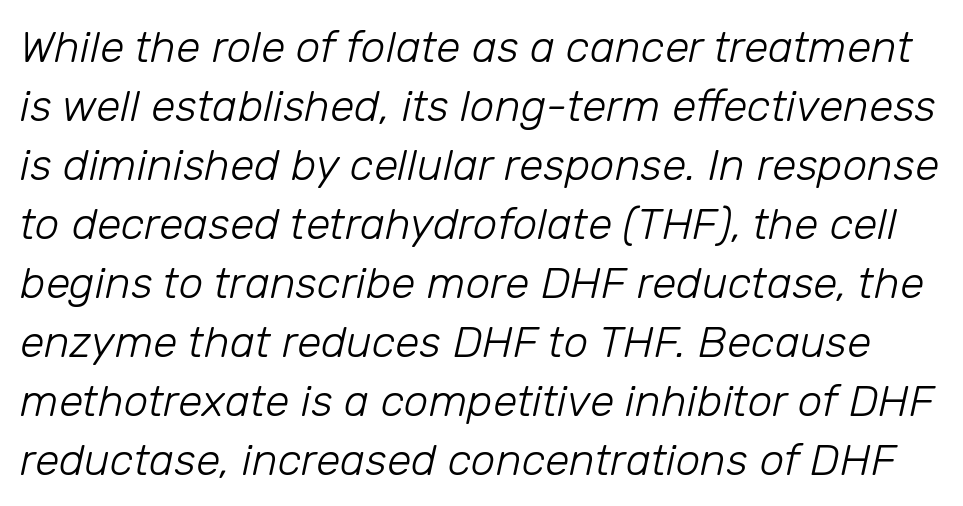
The image shows 44 px light type, italic (leaning right); set normal line spacing (1.34x), normal letter spacing, not underlined; low stroke contrast and a medium x-height.
